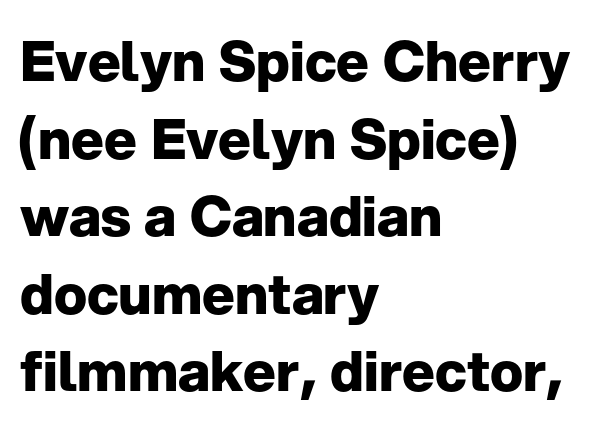
The image shows 55 px heavy sans-serif type, upright; set left-aligned, normal line spacing (1.41x), normal letter spacing, not underlined; low stroke contrast and a medium x-height.
